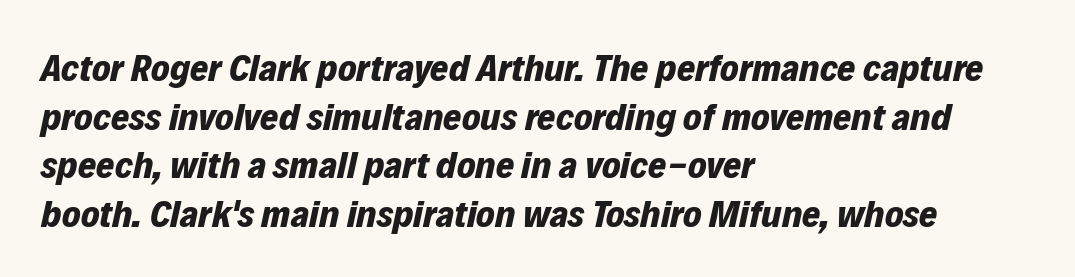
The image shows 39 px bold type, italic (leaning right); set left-aligned, normal line spacing (1.25x), normal letter spacing, not underlined; low stroke contrast and a medium x-height.
